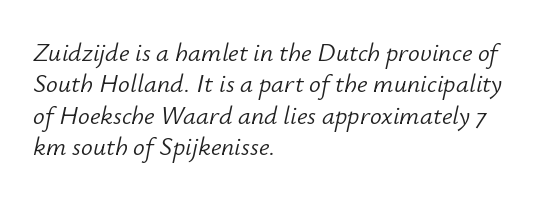
The image shows 26 px text type, italic (leaning right); set left-aligned, line spacing 1.21x, normal letter spacing, not underlined.
